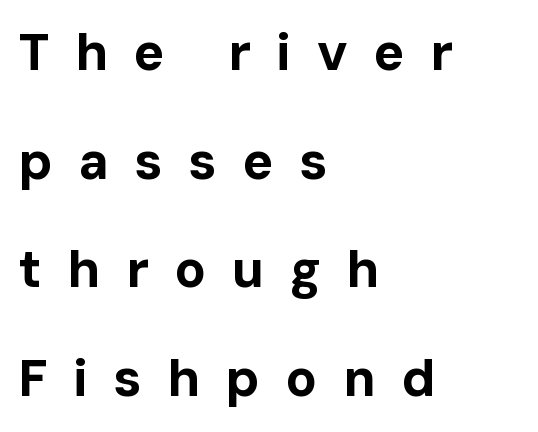
The image shows 52 px bold sans-serif type, upright; set left-aligned, loose line spacing (2.09x), unusually wide letter spacing (+0.49 em), not underlined; low stroke contrast and a medium x-height.
